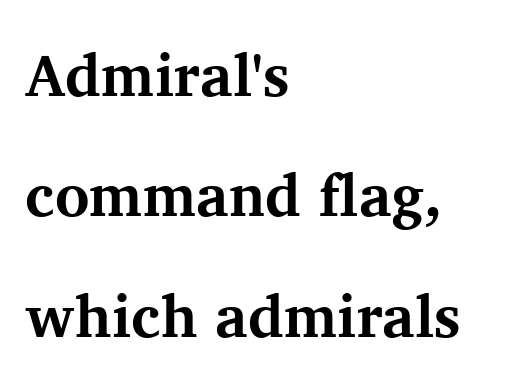
The image shows 59 px bold serif type, upright; set left-aligned, loose line spacing (2.04x), normal letter spacing, not underlined; medium stroke contrast and a medium x-height.
